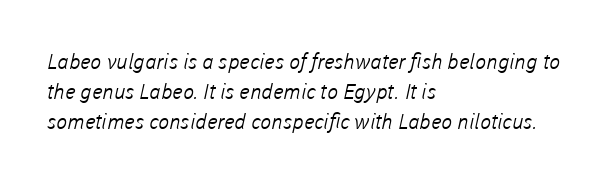
{"bold": "no", "underline": "no", "align": "left", "line_spacing": "normal", "line_spacing_ratio": 1.44, "letter_spacing": "normal", "letter_spacing_em": 0.0, "glyph_px": 21}
